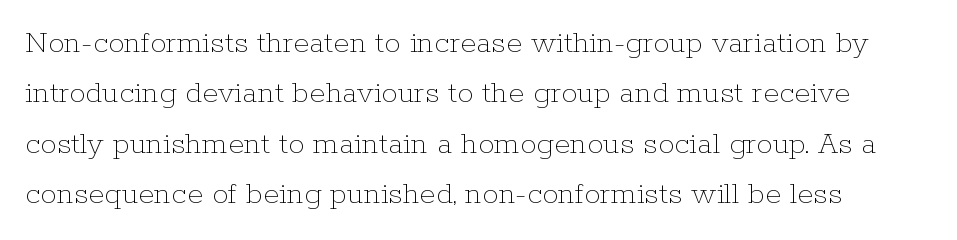
{"italic": "no", "bold": "no", "weight": "thin", "width": "normal", "stroke_contrast": "low", "x_height": "medium", "monospaced": "no", "underline": "no", "line_spacing": "normal", "line_spacing_ratio": 1.53, "letter_spacing": "normal", "letter_spacing_em": 0.0, "glyph_px": 33}
